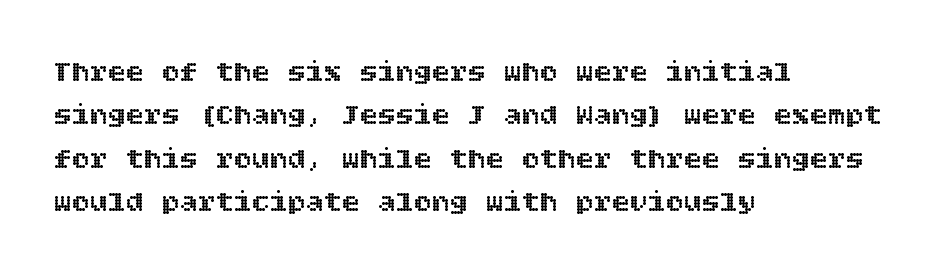
{"italic": "no", "width": "normal", "x_height": "large", "underline": "no", "align": "left", "line_spacing": "normal", "line_spacing_ratio": 1.45, "letter_spacing": "normal", "letter_spacing_em": 0.0, "glyph_px": 30}
